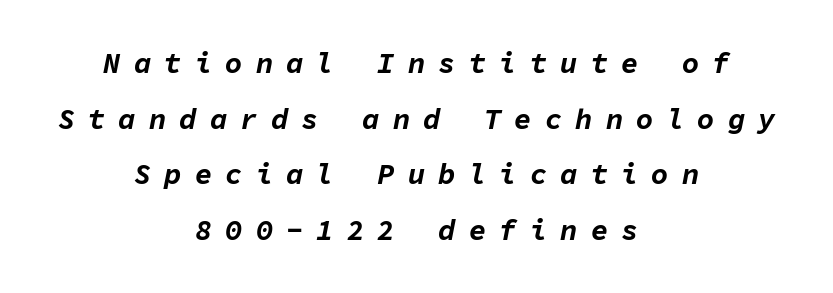
Q: Is the text bold? A: Yes.
Q: Is the text italic (slanted)? A: Yes, it leans right by about 11 degrees.
Q: Is the text underlined? A: No.
Q: How is the paragraph aligned? A: Centered.
Q: Is the spacing between letters normal or unusually wide? A: Unusually wide.
Q: Is the spacing between lines tight, normal or loose? A: Loose.
Q: Width (condensed, normal, or wide)? A: Normal.
Q: Stroke contrast? A: Low.
Q: x-height? A: Medium.
Q: Monospaced? A: Yes.
